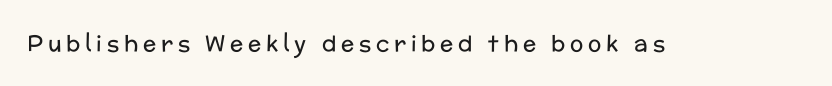
{"italic": "no", "bold": "no", "underline": "no", "letter_spacing": "wide", "letter_spacing_em": 0.22, "glyph_px": 22}
